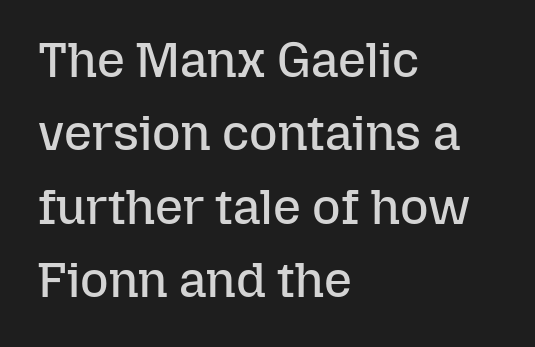
The image shows 49 px regular-weight type, upright; set left-aligned, normal line spacing (1.5x), normal letter spacing, not underlined; low stroke contrast and a medium x-height.
